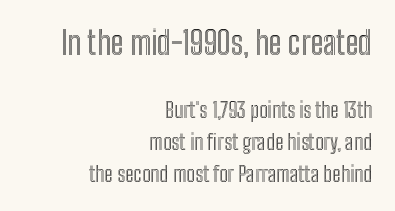
{"italic": "no", "width": "condensed", "x_height": "medium", "monospaced": "no", "underline": "no", "align": "right", "line_spacing": "normal", "line_spacing_ratio": 1.52, "letter_spacing": "normal", "letter_spacing_em": 0.0, "larger_block": "first", "size_ratio": 1.52, "glyph_px": 32}
